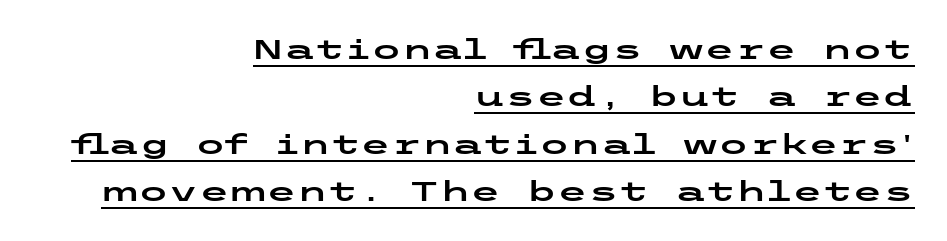
The vertical gap from one line to the next is medium. The letters stand straight up with perfectly vertical stems. A typesetter would call this zero additional tracking. This sample is right-justified, so line beginnings fall wherever the words allow. This is sans-serif lettering, the kind often seen on screens and signage. Students, observe the line beneath the letters — that is underlining.
